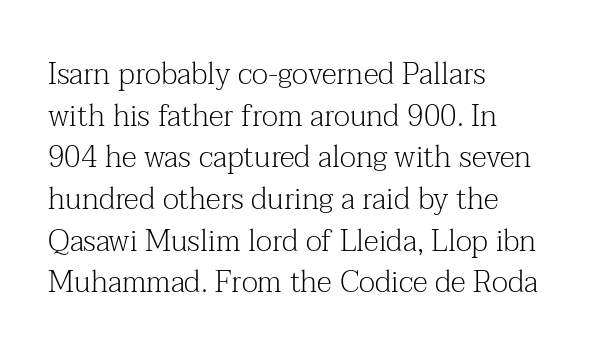
The image shows 30 px light serif type, upright; set left-aligned, normal line spacing (1.39x), normal letter spacing, not underlined; medium stroke contrast and a medium x-height.
